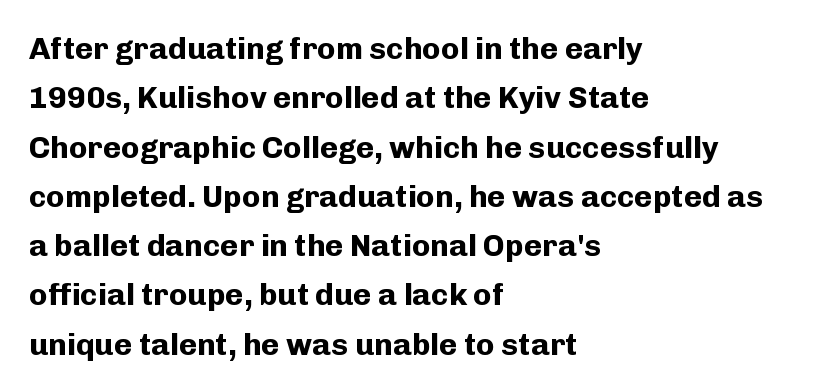
Emphasis by weight is at full strength: bold. The specimen reads as upright at a glance. Short note: letters normally spaced. The rendering uses natural spacing where letterforms have individual widths.
